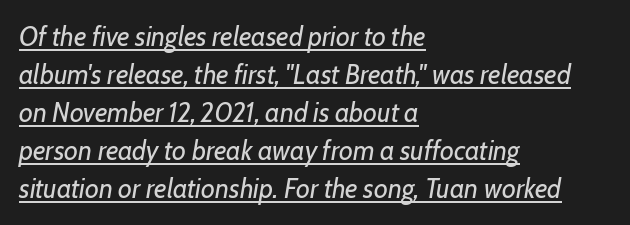
Q: Is the text bold? A: No.
Q: Is the text italic (slanted)? A: Yes, it leans right by about 7 degrees.
Q: Is the text underlined? A: Yes.
Q: How is the paragraph aligned? A: Left-aligned.
Q: Is the spacing between letters normal or unusually wide? A: Normal.
Q: Is the spacing between lines tight, normal or loose? A: Normal.
